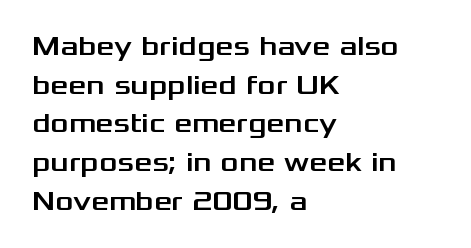
The image shows 28 px wide sans-serif type, upright; set left-aligned, normal line spacing (1.38x), normal letter spacing, not underlined; medium stroke contrast and a medium x-height.
